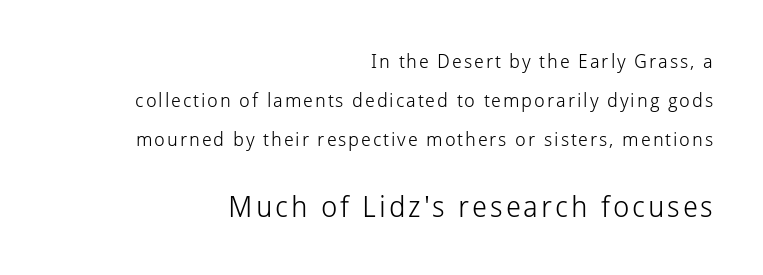
The image shows 29 px light sans-serif type, upright; set right-aligned, loose line spacing (2.05x), not underlined; the second (bottom) block is 1.53x larger; low stroke contrast and a medium x-height.
